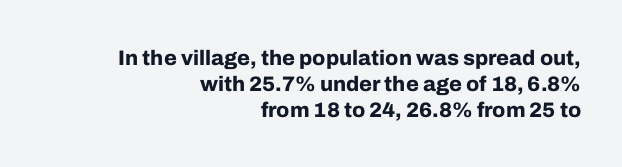
{"italic": "no", "bold": "yes", "underline": "no", "align": "right", "line_spacing_ratio": 1.23, "letter_spacing": "normal", "letter_spacing_em": 0.0, "glyph_px": 21}
